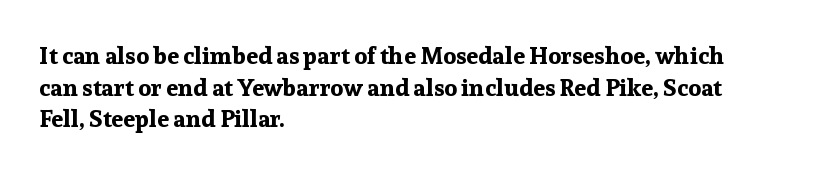
The image shows 24 px bold type, upright; set left-aligned, normal line spacing (1.32x), normal letter spacing, not underlined.
